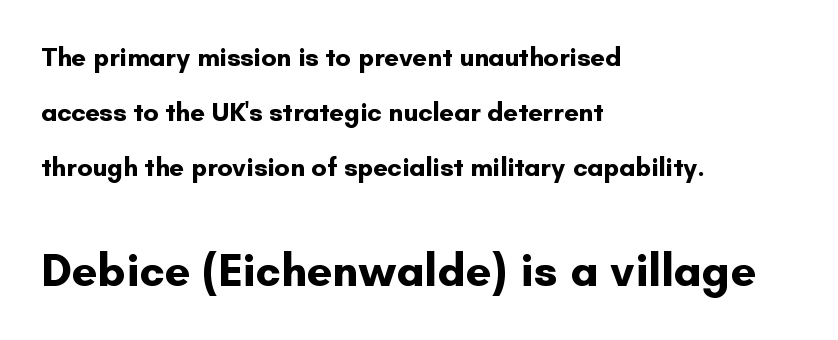
{"serif": "no", "italic": "no", "bold": "yes", "weight": "bold", "width": "normal", "stroke_contrast": "low", "x_height": "small", "monospaced": "no", "underline": "no", "align": "left", "line_spacing": "loose", "line_spacing_ratio": 2.11, "letter_spacing": "normal", "letter_spacing_em": 0.0, "larger_block": "second", "size_ratio": 1.77, "glyph_px": 46}
